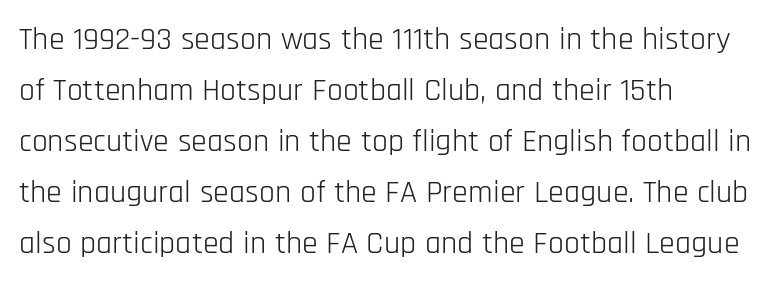
Q: Is the text bold? A: No.
Q: Is the text italic (slanted)? A: No, it is upright.
Q: Is the typeface a serif or a sans-serif typeface? A: Sans-serif.
Q: Is the text underlined? A: No.
Q: How is the paragraph aligned? A: Left-aligned.
Q: Is the spacing between letters normal or unusually wide? A: Normal.
Q: Is the spacing between lines tight, normal or loose? A: Normal.
Q: Width (condensed, normal, or wide)? A: Condensed.
Q: Stroke contrast? A: Low.
Q: x-height? A: Large.
Q: Monospaced? A: No.
